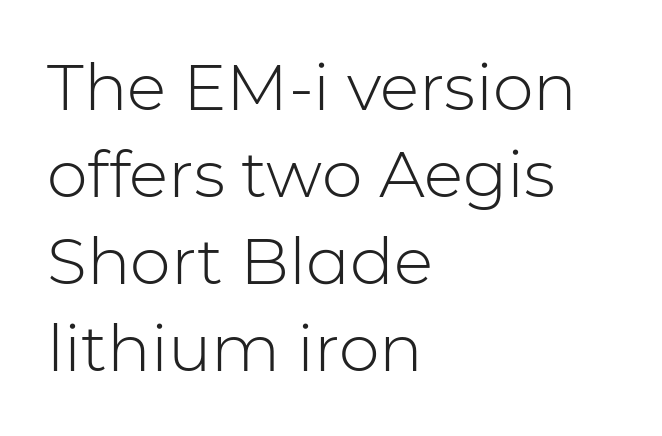
Q: Is the text bold? A: No.
Q: Is the text italic (slanted)? A: No, it is upright.
Q: Is the typeface a serif or a sans-serif typeface? A: Sans-serif.
Q: Is the text underlined? A: No.
Q: How is the paragraph aligned? A: Left-aligned.
Q: Is the spacing between letters normal or unusually wide? A: Normal.
Q: Is the spacing between lines tight, normal or loose? A: Normal.
Q: Width (condensed, normal, or wide)? A: Normal.
Q: Stroke contrast? A: Low.
Q: x-height? A: Medium.
Q: Monospaced? A: No.
